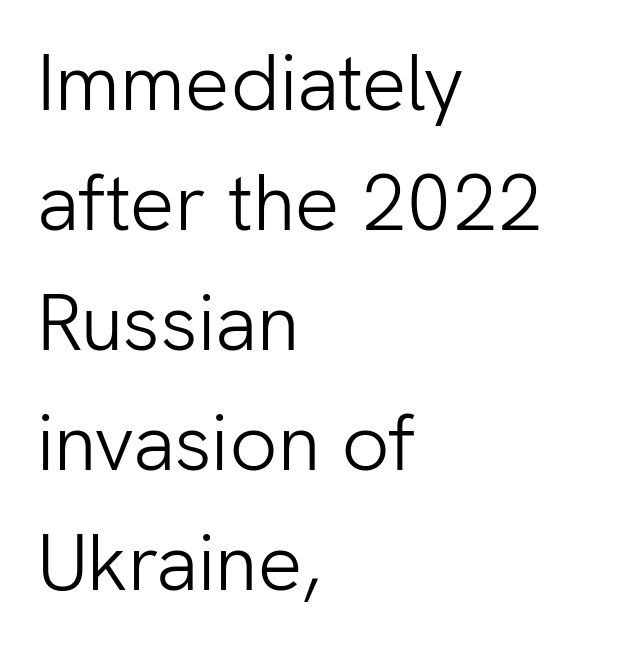
The image shows 79 px light sans-serif type, upright; set left-aligned, normal line spacing (1.52x), normal letter spacing, not underlined; low stroke contrast and a medium x-height.
